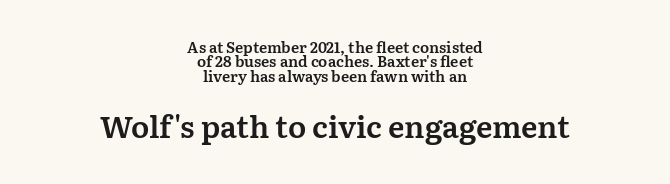
{"serif": "yes", "italic": "no", "width": "normal", "stroke_contrast": "medium", "x_height": "medium", "monospaced": "no", "underline": "no", "align": "center", "line_spacing": "tight", "line_spacing_ratio": 0.96, "letter_spacing": "normal", "letter_spacing_em": 0.0, "larger_block": "second", "size_ratio": 2.0, "glyph_px": 30}
